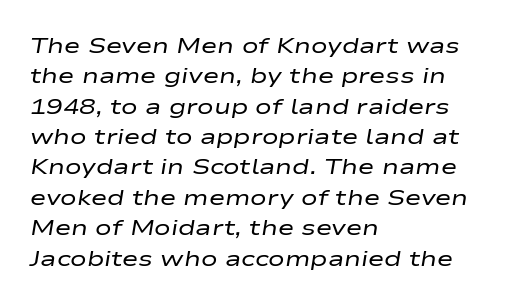
The image shows 22 px text type, italic (leaning right); set left-aligned, normal line spacing (1.38x), normal letter spacing, not underlined.
